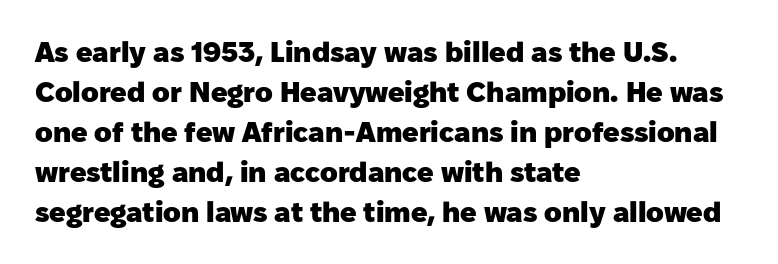
{"serif": "no", "italic": "no", "bold": "yes", "weight": "heavy", "width": "normal", "stroke_contrast": "low", "x_height": "medium", "monospaced": "no", "underline": "no", "align": "left", "line_spacing": "normal", "line_spacing_ratio": 1.38, "letter_spacing": "normal", "letter_spacing_em": 0.0, "glyph_px": 29}
